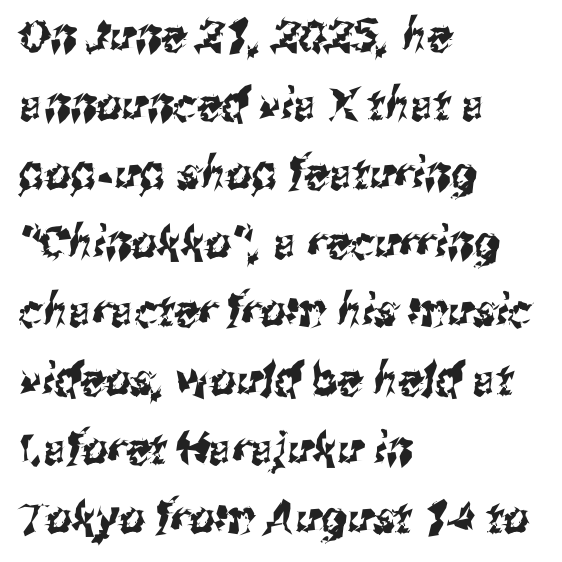
The image shows 45 px condensed sans-serif type; set left-aligned, normal line spacing (1.53x), normal letter spacing, not underlined; medium stroke contrast and a medium x-height.
